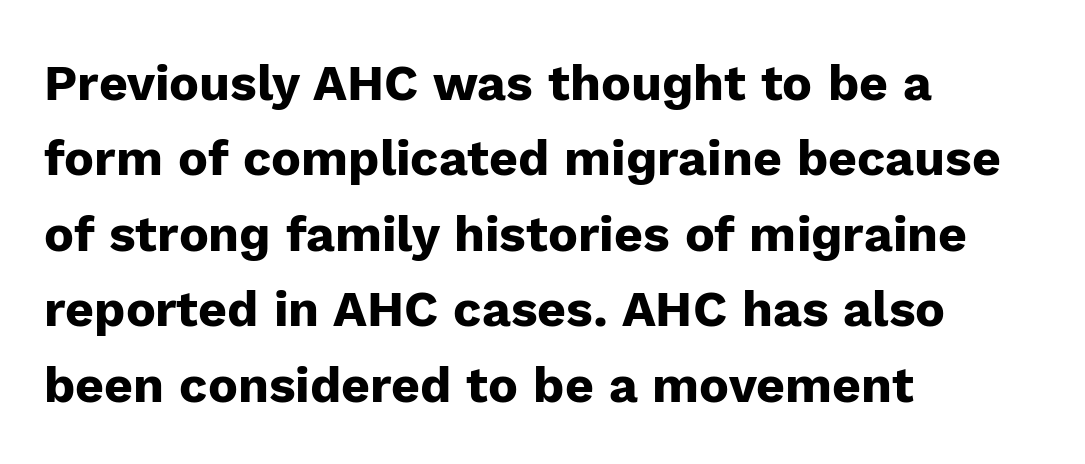
The image shows 50 px heavy sans-serif type, upright; set left-aligned, normal line spacing (1.51x), normal letter spacing, not underlined; low stroke contrast and a medium x-height.
